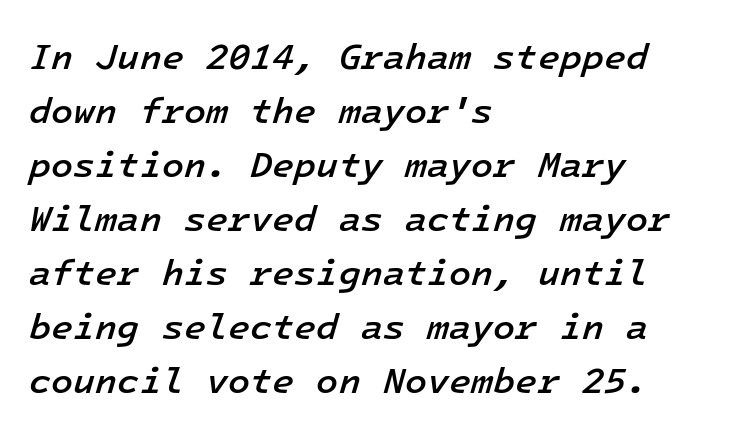
The image shows 36 px semibold type, italic (leaning right), monospaced; set left-aligned, normal line spacing (1.5x), normal letter spacing, not underlined; low stroke contrast and a medium x-height.
